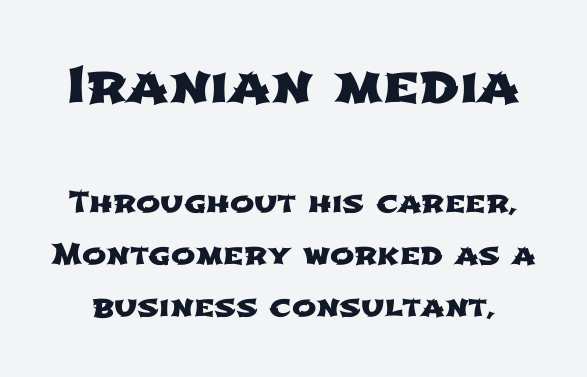
The passage shown has conventional tracking throughout. The emphasis by scale lands on block number one, above. This sample uses a sans-serif face. Do the characters align in a grid? No, the font is proportional. Words float on clear page, feet unadorned.
